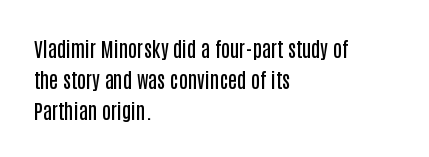
{"italic": "no", "bold": "semi", "underline": "no", "align": "left", "line_spacing": "normal", "line_spacing_ratio": 1.55, "letter_spacing": "normal", "letter_spacing_em": 0.0, "glyph_px": 20}
